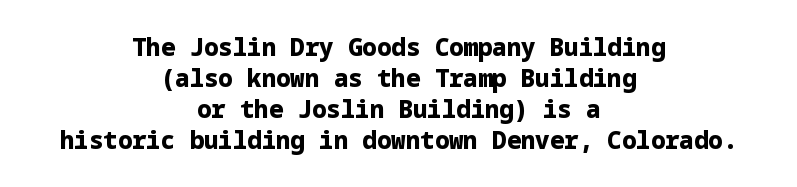
{"italic": "no", "bold": "yes", "underline": "no", "align": "center", "line_spacing": "normal", "line_spacing_ratio": 1.29, "letter_spacing": "normal", "letter_spacing_em": 0.0, "glyph_px": 24}
